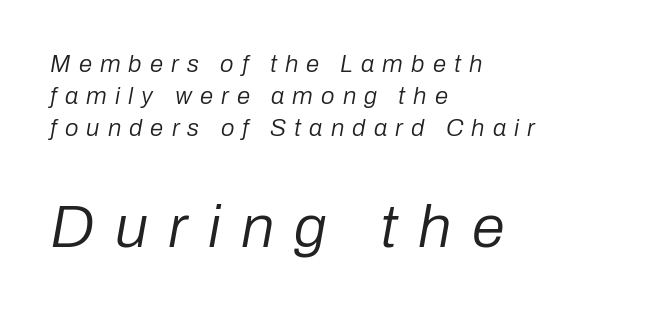
Underlining? Definitely not there. A quiet, ordinary-to-light weight characterises the typeface. Does the bottom block carry the larger type? Yes, it does. The setting favours the left margin, as ordinary paragraphs usually do. Looks like regular typesetting: each glyph gets only the width it needs. Vertical spacing — default.
